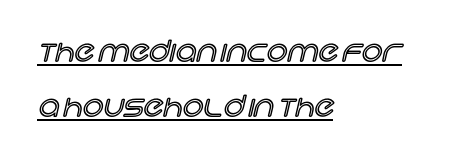
The passage shown is typed in a proportional face where columns would drift. One-word summary of the alignment: left. Nobody touched the tracking dial on this one. This sample carries an underscore along the baseline area.
